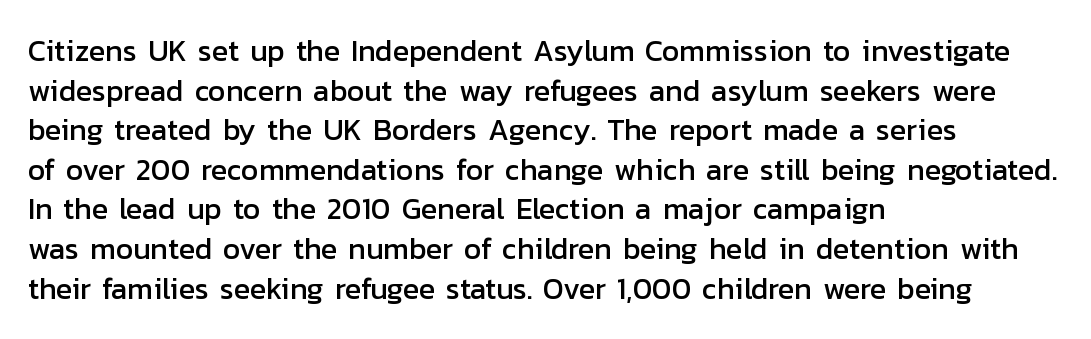
Q: Is the text italic (slanted)? A: No, it is upright.
Q: Is the typeface a serif or a sans-serif typeface? A: Sans-serif.
Q: Is the text underlined? A: No.
Q: How is the paragraph aligned? A: Left-aligned.
Q: Is the spacing between letters normal or unusually wide? A: Normal.
Q: Is the spacing between lines tight, normal or loose? A: Normal.
Q: Width (condensed, normal, or wide)? A: Normal.
Q: Stroke contrast? A: Low.
Q: x-height? A: Medium.
Q: Monospaced? A: No.
